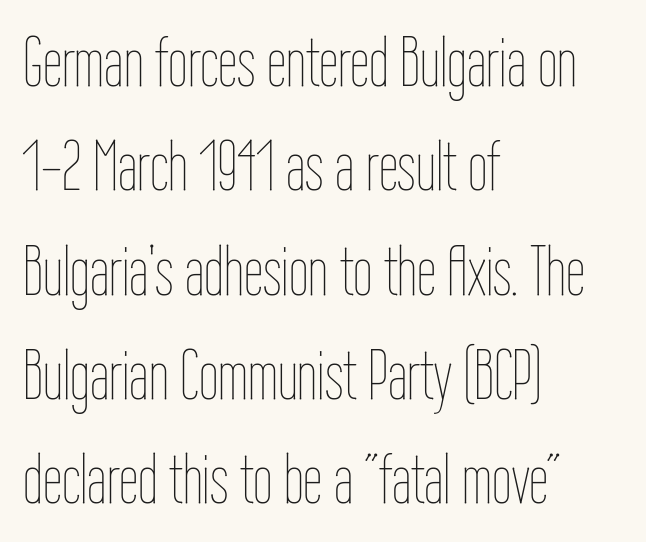
All the whitespace from short lines collects on the right. Nothing unusual about the tracking: characters are spaced as the font intends. Vertically, the passage feels balanced, rows spaced as you'd expect. Heft: none added — not bold. This sample uses an upright cut, with every glyph sitting square on the baseline.
